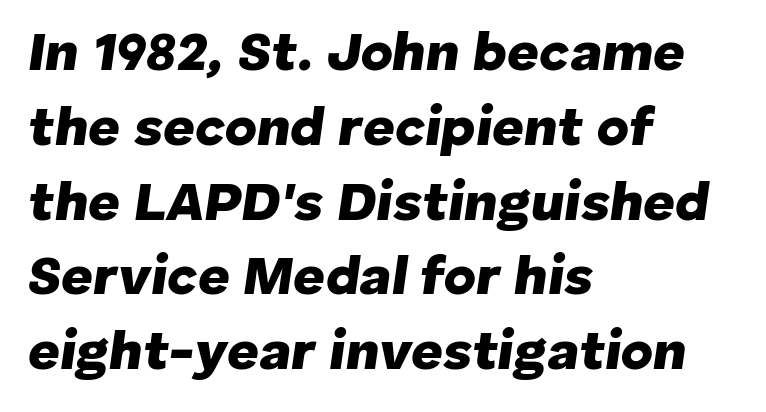
{"italic": "yes", "lean": "right", "slant_degrees": 8, "bold": "yes", "weight": "heavy", "width": "normal", "stroke_contrast": "low", "x_height": "medium", "monospaced": "no", "underline": "no", "align": "left", "line_spacing": "normal", "line_spacing_ratio": 1.36, "letter_spacing": "normal", "letter_spacing_em": 0.0, "glyph_px": 55}
